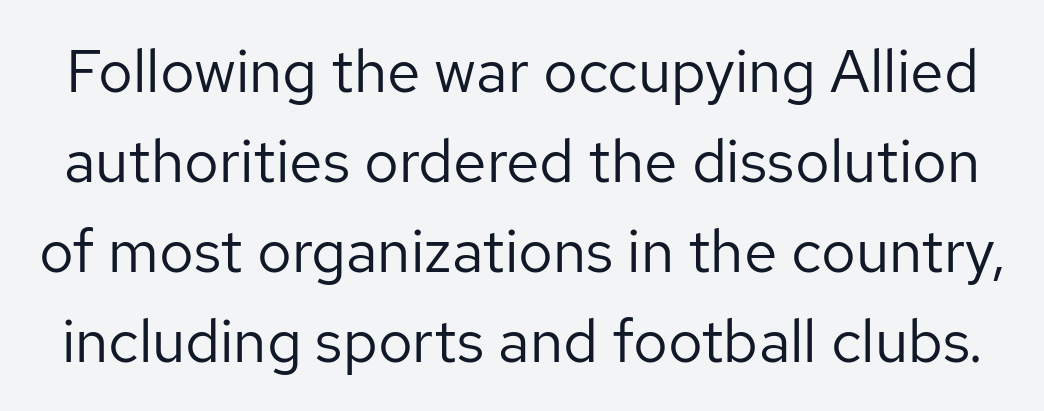
Q: Is the text bold? A: No.
Q: Is the text italic (slanted)? A: No, it is upright.
Q: Is the typeface a serif or a sans-serif typeface? A: Sans-serif.
Q: Is the text underlined? A: No.
Q: Is the spacing between letters normal or unusually wide? A: Normal.
Q: Is the spacing between lines tight, normal or loose? A: Normal.
Q: Width (condensed, normal, or wide)? A: Normal.
Q: Stroke contrast? A: Low.
Q: x-height? A: Medium.
Q: Monospaced? A: No.
